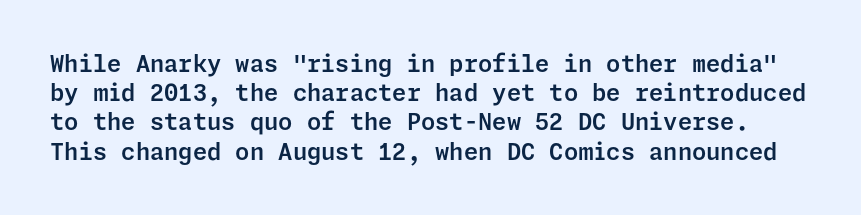
The image shows 23 px text type, upright; set normal line spacing (1.27x), normal letter spacing, not underlined.
